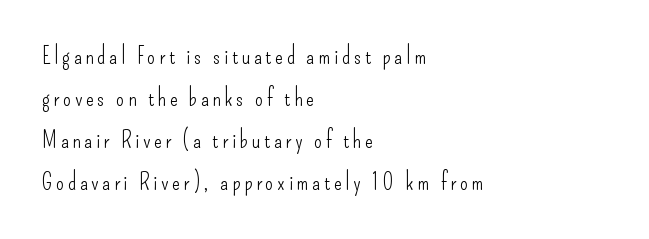
A classic flush-left, rag-right setting is used for this passage. The specimen reads as upright at a glance. The glyphs are unaccompanied by any horizontal stroke below them. Think standard paragraph weight, or any step lighter than that.
